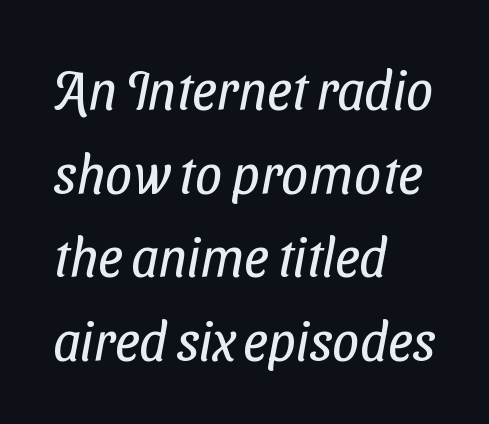
The image shows 54 px regular-weight, condensed sans-serif type; set left-aligned, normal line spacing (1.55x), normal letter spacing, not underlined; low stroke contrast and a medium x-height.
